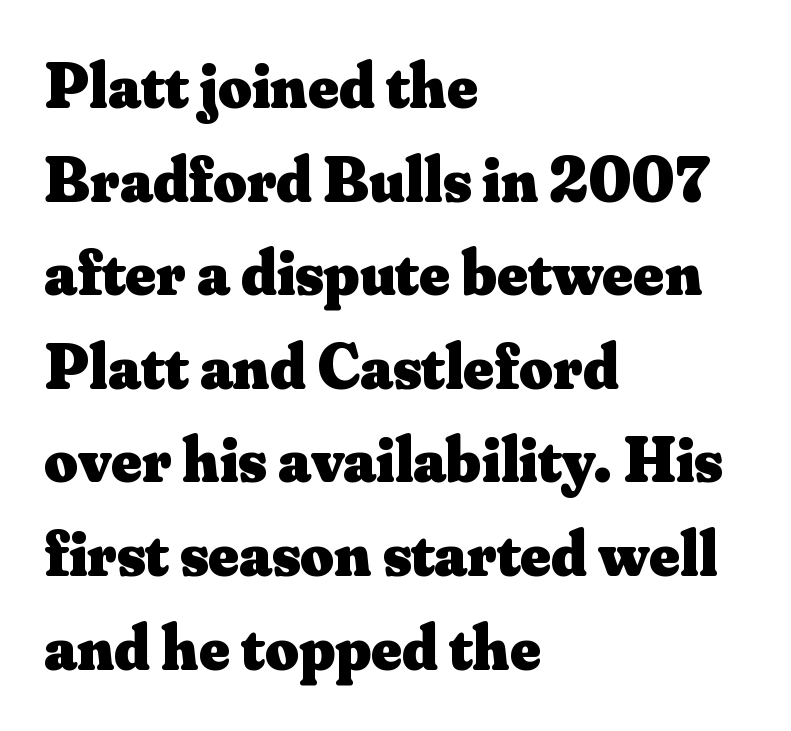
Regarding leading, the lines here are spaced in the standard way. These lines are rendered in a variable-pitch font. Glyph-to-glyph distance matches everyday printed text. Left-aligned paragraph, ragged on the right. Weight: bold.
